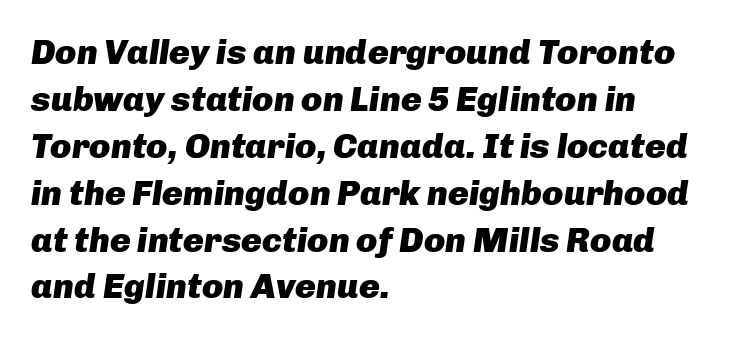
Q: Is the text bold? A: Yes.
Q: Is the text italic (slanted)? A: Yes, it leans right by about 8 degrees.
Q: Is the text underlined? A: No.
Q: How is the paragraph aligned? A: Left-aligned.
Q: Is the spacing between letters normal or unusually wide? A: Normal.
Q: Is the spacing between lines tight, normal or loose? A: Normal.
Q: Width (condensed, normal, or wide)? A: Normal.
Q: Stroke contrast? A: Low.
Q: x-height? A: Medium.
Q: Monospaced? A: No.
